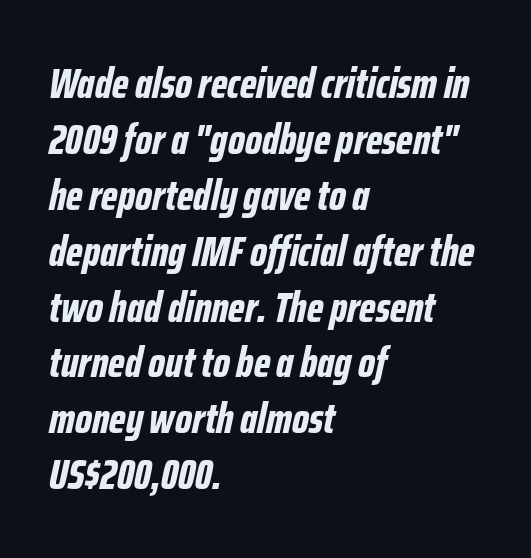
Words float on clear page, feet unadorned. Does the leading feel generous? No, just average. Designer's note — italics engaged. Is this a fixed-width face? No — the glyphs have proportional, varying widths. There is no visible air inserted between adjacent glyphs.
